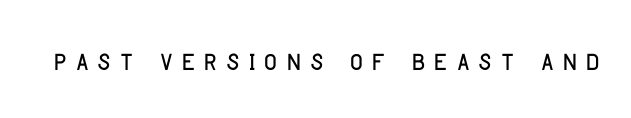
{"serif": "no", "italic": "no", "width": "condensed", "stroke_contrast": "low", "x_height": "large", "monospaced": "no", "underline": "no", "letter_spacing": "wide", "letter_spacing_em": 0.24, "glyph_px": 36}
